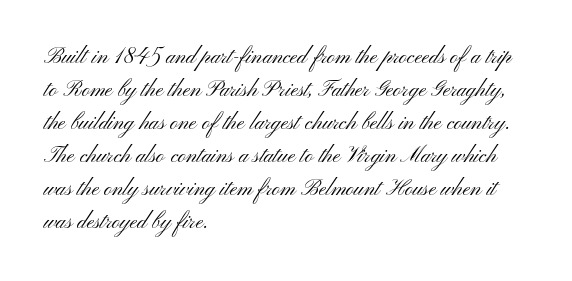
{"bold": "no", "underline": "no", "align": "left", "line_spacing": "normal", "line_spacing_ratio": 1.5, "letter_spacing": "normal", "letter_spacing_em": 0.0, "glyph_px": 22}
